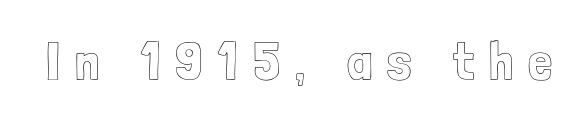
{"italic": "no", "width": "condensed", "x_height": "medium", "monospaced": "no", "underline": "no", "letter_spacing": "wide", "letter_spacing_em": 0.28, "glyph_px": 54}
